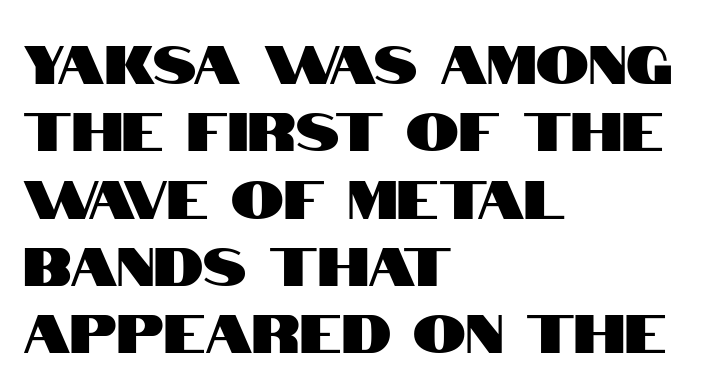
Plain, unruled lines of type. A student would call this left alignment; a typographer would say flush left, rag right. To sum up the face: it is a sans, with no serifs. How would I describe the line gaps? Plain and ordinary. Here the designer chose a conventional face with non-uniform glyph widths. Ascenders rise straight up at ninety degrees.
